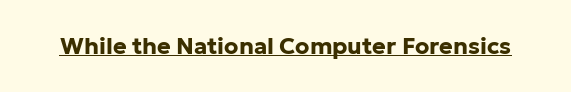
{"italic": "no", "bold": "yes", "underline": "yes", "letter_spacing": "normal", "letter_spacing_em": 0.0, "glyph_px": 23}
